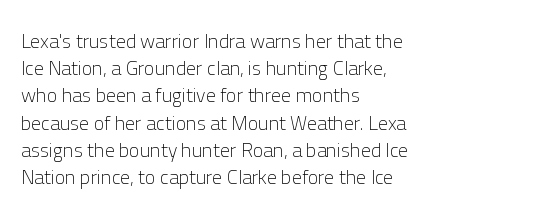
The image shows 20 px text type, upright; set left-aligned, normal line spacing (1.36x), normal letter spacing, not underlined.
